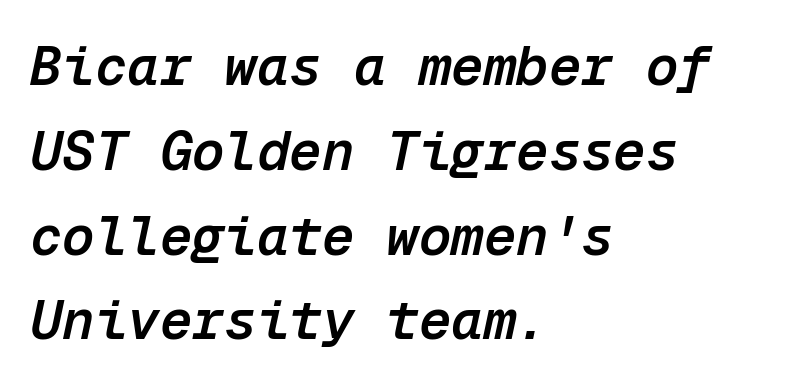
The image shows 54 px semibold type, italic (leaning right), monospaced; set left-aligned, normal line spacing (1.57x), normal letter spacing, not underlined; low stroke contrast and a medium x-height.
